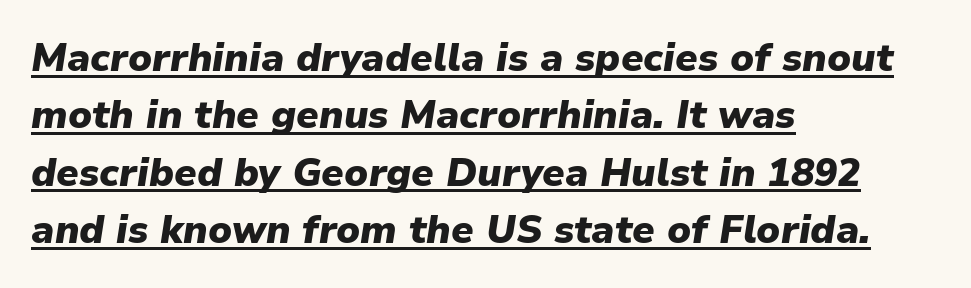
The image shows 39 px heavy type, italic (leaning right); set left-aligned, normal line spacing (1.47x), normal letter spacing, underlined; low stroke contrast and a medium x-height.
